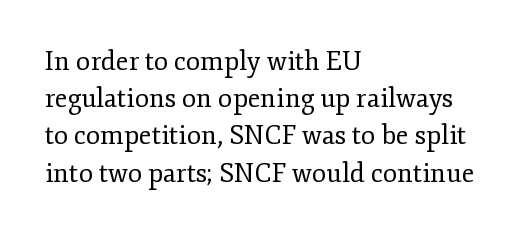
Q: Is the text bold? A: No.
Q: Is the text italic (slanted)? A: No, it is upright.
Q: Is the text underlined? A: No.
Q: How is the paragraph aligned? A: Left-aligned.
Q: Is the spacing between letters normal or unusually wide? A: Normal.
Q: Is the spacing between lines tight, normal or loose? A: Normal.
